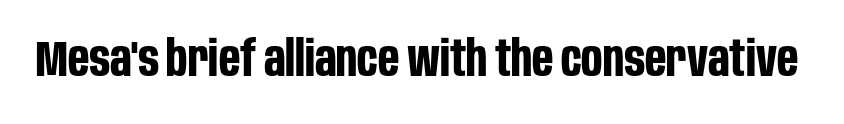
Q: Is the text bold? A: Yes.
Q: Is the text italic (slanted)? A: No, it is upright.
Q: Is the typeface a serif or a sans-serif typeface? A: Sans-serif.
Q: Is the text underlined? A: No.
Q: Is the spacing between letters normal or unusually wide? A: Normal.
Q: Width (condensed, normal, or wide)? A: Condensed.
Q: Stroke contrast? A: Low.
Q: x-height? A: Large.
Q: Monospaced? A: No.
